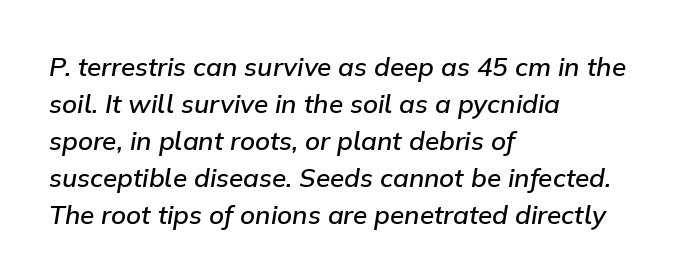
{"italic": "yes", "lean": "right", "slant_degrees": 9, "bold": "semi", "underline": "no", "align": "left", "line_spacing": "normal", "line_spacing_ratio": 1.42, "letter_spacing": "normal", "letter_spacing_em": 0.0, "glyph_px": 26}
